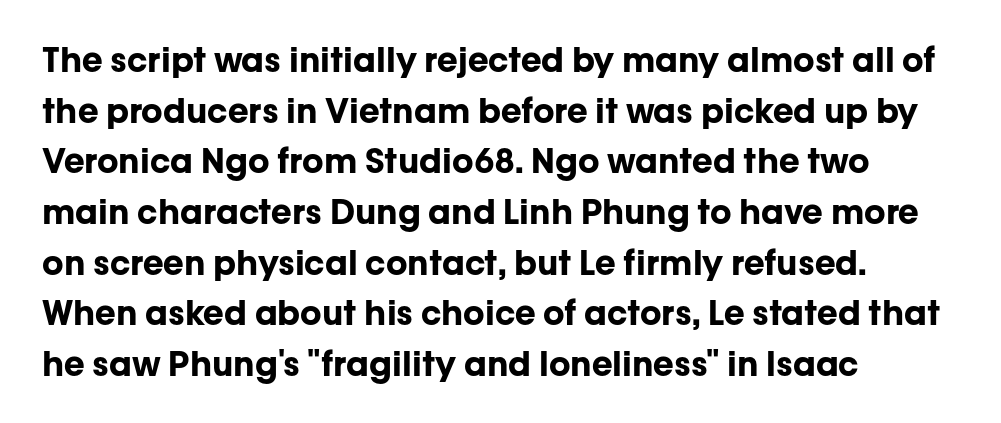
{"serif": "no", "italic": "no", "bold": "yes", "weight": "bold", "width": "normal", "stroke_contrast": "low", "x_height": "medium", "monospaced": "no", "underline": "no", "align": "left", "line_spacing": "normal", "line_spacing_ratio": 1.49, "letter_spacing": "normal", "letter_spacing_em": 0.0, "glyph_px": 34}
